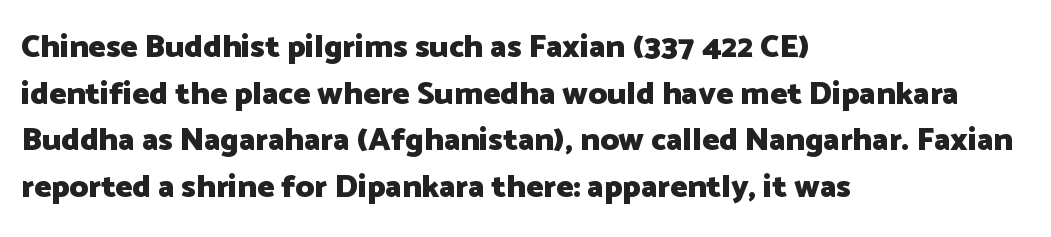
{"serif": "no", "italic": "no", "bold": "yes", "weight": "heavy", "width": "normal", "stroke_contrast": "low", "x_height": "medium", "monospaced": "no", "underline": "no", "align": "left", "line_spacing": "normal", "line_spacing_ratio": 1.46, "letter_spacing": "normal", "letter_spacing_em": 0.0, "glyph_px": 32}
